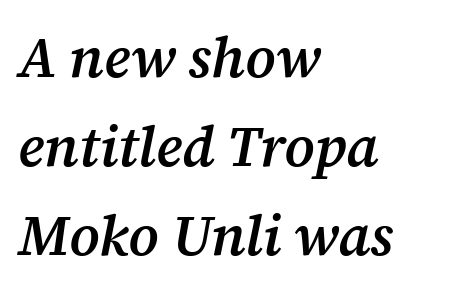
Students, this is semibold: more ink than regular, less than bold. The letters sit at their default tracking, neither squeezed nor spread. Normally led — the rows are evenly, conventionally spaced. The lines are quadded left. The characters display serif detailing at their extremities. The rendering uses natural spacing where letterforms have individual widths.
